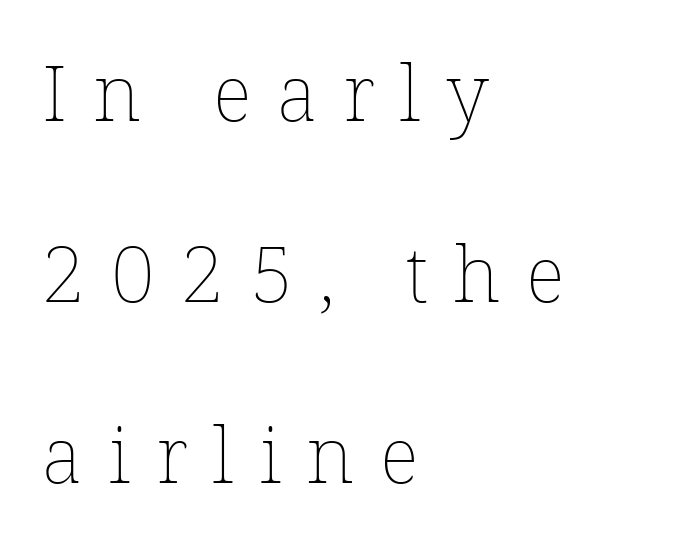
The passage shown is not bold in any degree. Descenders hang freely into open space. Think of a printed novel: that variable character pitch is what you see here. The horizontal fit of the characters is loose and conspicuously gappy. Line beginnings align vertically; line endings do not. A roman cut, with each character standing at attention.
